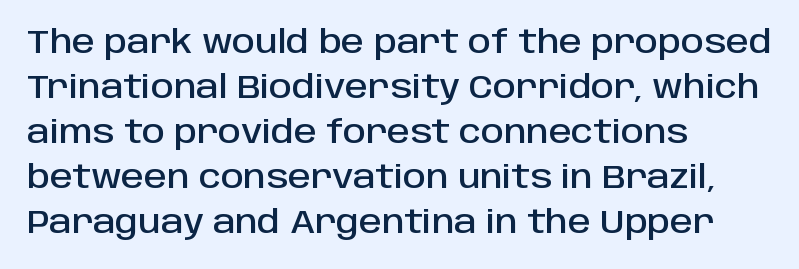
The image shows 32 px sans-serif type, upright; set left-aligned, normal line spacing (1.41x), normal letter spacing, not underlined; low stroke contrast and a large x-height.
